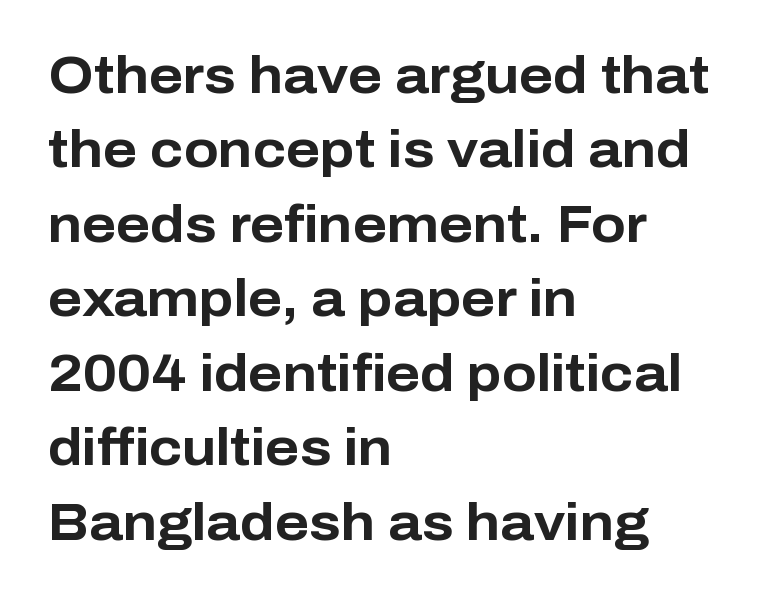
What stands out about the letter spacing? Nothing — it is the standard amount. This sample has the flowing, uneven cadence of proportional lettering. Notice how descenders clear the ascenders below comfortably — that's standard leading. Typeset ragged right — the left edge is the straight one. Anything drawn beneath the words? Only blank space. The letters stand upright; this is a roman face.
